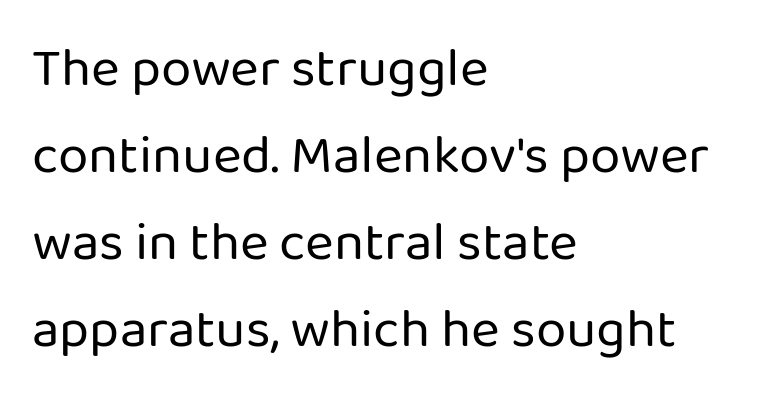
Words float on clear page, feet unadorned. Leading matches the norm, producing a regular column. Are there feet on the stems? There aren't — it's a sans. Tracking here is standard; glyphs follow each other at the usual distance. Quick note: not italic, upright.
